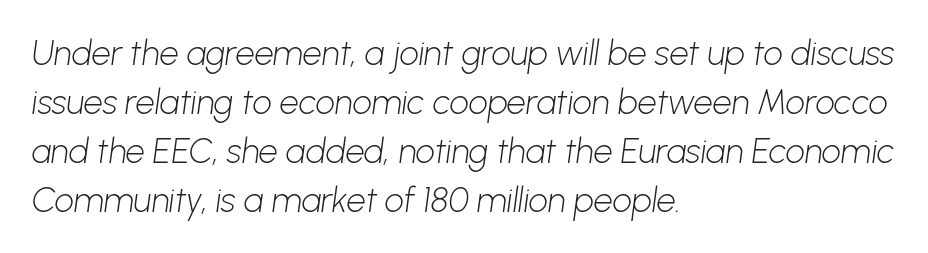
Q: Is the text bold? A: No.
Q: Is the typeface a serif or a sans-serif typeface? A: Sans-serif.
Q: Is the text underlined? A: No.
Q: How is the paragraph aligned? A: Left-aligned.
Q: Is the spacing between letters normal or unusually wide? A: Normal.
Q: Is the spacing between lines tight, normal or loose? A: Normal.
Q: Width (condensed, normal, or wide)? A: Normal.
Q: Stroke contrast? A: Low.
Q: x-height? A: Medium.
Q: Monospaced? A: No.
